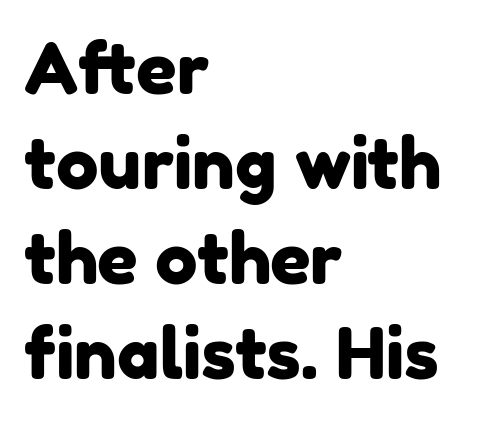
Anything drawn beneath the words? Only blank space. Here the designer chose a conventional face with non-uniform glyph widths. The lines are quadded left. The letters sit at their default tracking, neither squeezed nor spread.
